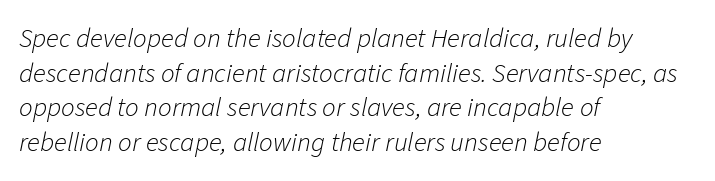
The image shows 27 px text type, italic (leaning right); set left-aligned, normal line spacing (1.28x), normal letter spacing, not underlined.
